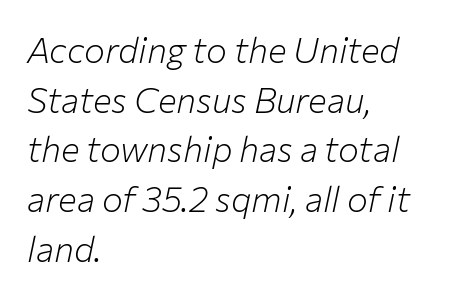
The image shows 35 px light type, italic (leaning right); set left-aligned, normal line spacing (1.42x), normal letter spacing, not underlined; low stroke contrast and a medium x-height.
